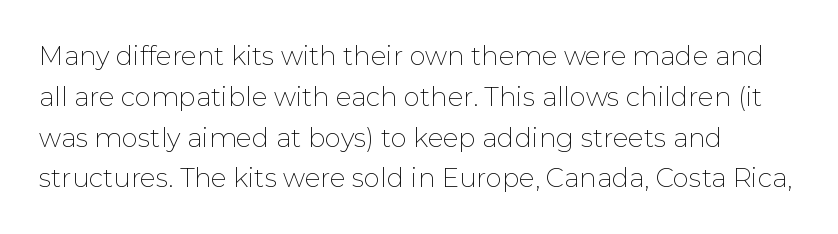
{"italic": "no", "bold": "no", "underline": "no", "align": "left", "line_spacing": "normal", "line_spacing_ratio": 1.57, "letter_spacing": "normal", "letter_spacing_em": 0.0, "glyph_px": 26}
